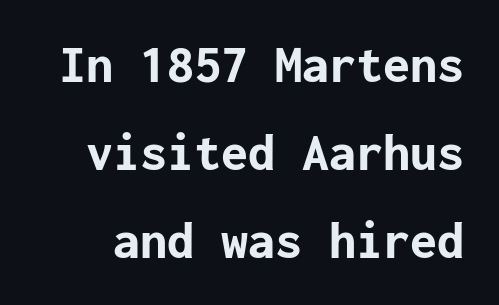
{"serif": "no", "italic": "no", "bold": "yes", "weight": "bold", "width": "normal", "stroke_contrast": "low", "x_height": "medium", "underline": "no", "line_spacing": "normal", "line_spacing_ratio": 1.63, "letter_spacing": "normal", "letter_spacing_em": 0.0, "glyph_px": 54}
